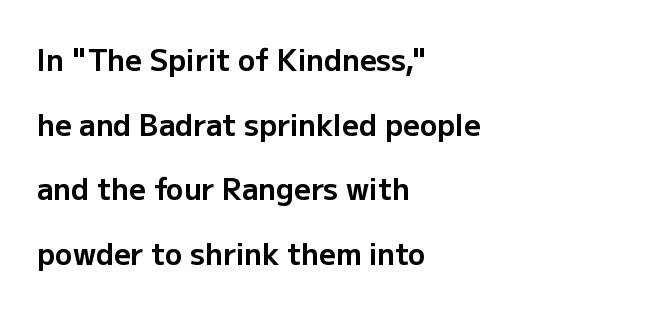
A typesetter would label this face a sans. Heft: maximum for text — a bold. Teacher's note: observe the even left margin — that is flush-left alignment. These lines stand farther apart than default settings would place them. The space directly below the letters is spotless.
